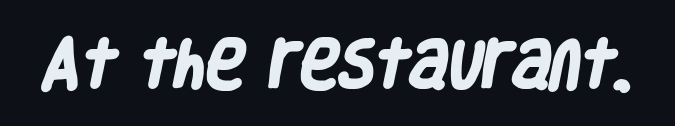
The strip under each line holds only bare page. The line texture is even and compact thanks to regular tracking. Regarding serifs, this sample does without them. Do the characters align in a grid? No, the font is proportional.
